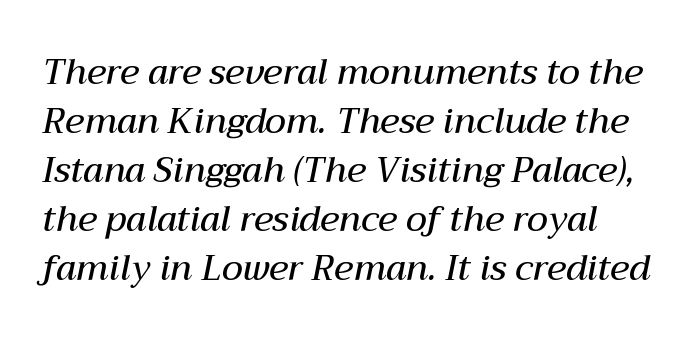
The image shows 35 px semibold type, italic (leaning right); set normal line spacing (1.4x), normal letter spacing, not underlined; medium stroke contrast and a medium x-height.
